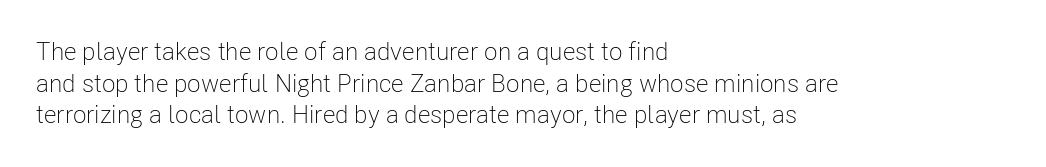
Q: Is the text bold? A: No.
Q: Is the text italic (slanted)? A: No, it is upright.
Q: Is the text underlined? A: No.
Q: How is the paragraph aligned? A: Left-aligned.
Q: Is the spacing between letters normal or unusually wide? A: Normal.
Q: Is the spacing between lines tight, normal or loose? A: Normal.
